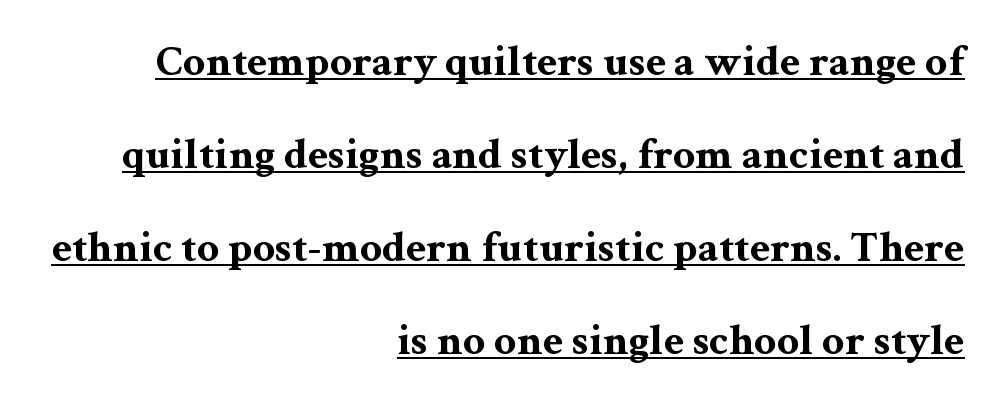
Unlike italic type, these characters show no tilt at all. Short and long lines alike share a common ending point at right. These lines are rendered in a variable-pitch font. Between one letter and the next there's only the usual sliver of space. Compared with typical paragraphs, the rows here are farther apart.
